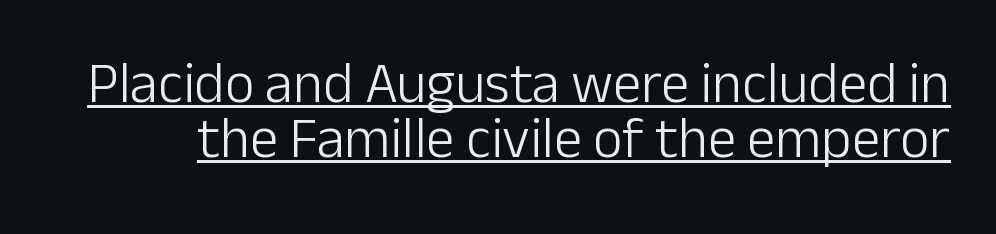
{"serif": "no", "italic": "no", "bold": "no", "weight": "light", "width": "normal", "stroke_contrast": "low", "x_height": "medium", "monospaced": "no", "underline": "yes", "line_spacing": "tight", "line_spacing_ratio": 0.97, "letter_spacing": "normal", "letter_spacing_em": 0.0, "glyph_px": 57}
